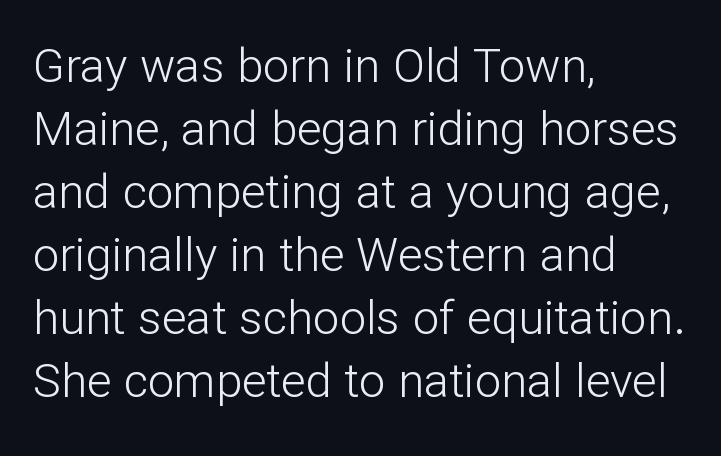
{"serif": "no", "italic": "no", "bold": "no", "weight": "light", "width": "normal", "stroke_contrast": "low", "x_height": "medium", "monospaced": "no", "underline": "no", "align": "left", "line_spacing": "normal", "line_spacing_ratio": 1.34, "letter_spacing": "normal", "letter_spacing_em": 0.0, "glyph_px": 47}
